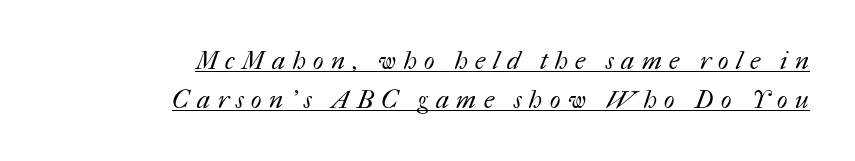
The image shows 25 px text type; set right-aligned, normal line spacing (1.56x), unusually wide letter spacing (+0.3 em), underlined.
